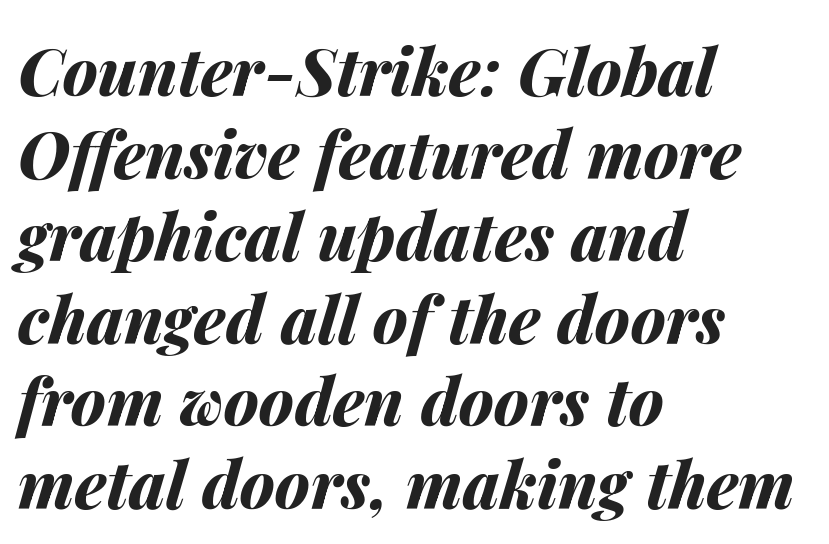
{"italic": "yes", "lean": "right", "slant_degrees": 14, "bold": "yes", "weight": "bold", "width": "normal", "stroke_contrast": "medium", "x_height": "medium", "monospaced": "no", "underline": "no", "align": "left", "line_spacing": "normal", "line_spacing_ratio": 1.27, "letter_spacing": "normal", "letter_spacing_em": 0.0, "glyph_px": 65}
